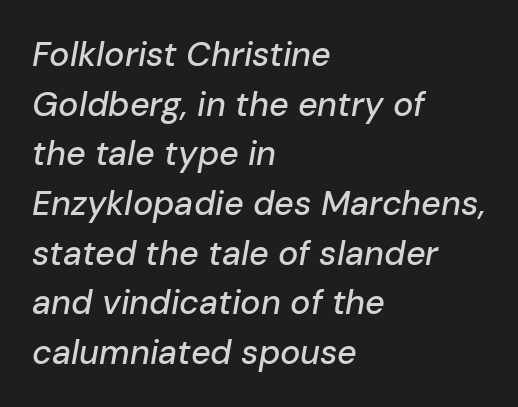
A typesetter would call this proportional, since set widths differ per character. The tracking reads as untouched default to a designer's eye. Which margin do the lines hug? The left one — the right edge is uneven. Just letters on the line, the space beneath them empty. If you measured baseline to baseline, you'd find a middling distance. The passage shown leans; its letterforms are oblique.
